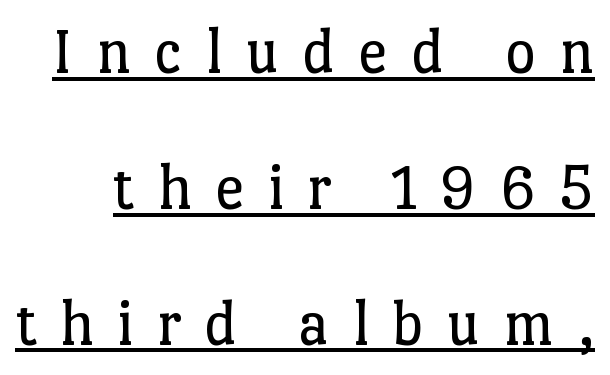
Q: Is the text bold? A: No.
Q: Is the text italic (slanted)? A: No, it is upright.
Q: Is the typeface a serif or a sans-serif typeface? A: Serif.
Q: Is the text underlined? A: Yes.
Q: Is the spacing between letters normal or unusually wide? A: Unusually wide.
Q: Is the spacing between lines tight, normal or loose? A: Loose.
Q: Width (condensed, normal, or wide)? A: Normal.
Q: Stroke contrast? A: Low.
Q: x-height? A: Medium.
Q: Monospaced? A: No.
